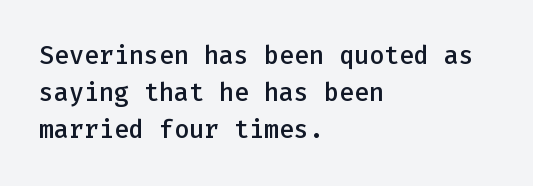
Posture: upright roman. The string is rendered with underlining switched off. Layout note: lines flush left. The line texture is even and compact thanks to regular tracking.
